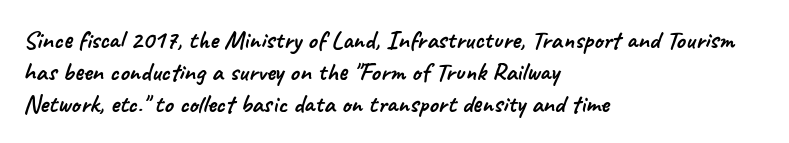
{"underline": "no", "align": "left", "line_spacing_ratio": 1.23, "letter_spacing": "normal", "letter_spacing_em": 0.0, "glyph_px": 26}
